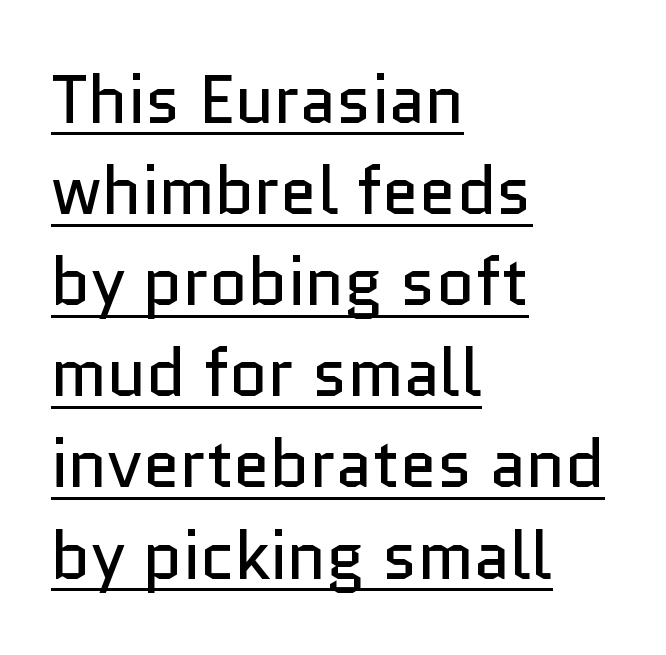
Q: Is the text bold? A: No.
Q: Is the text italic (slanted)? A: No, it is upright.
Q: Is the typeface a serif or a sans-serif typeface? A: Sans-serif.
Q: Is the text underlined? A: Yes.
Q: How is the paragraph aligned? A: Left-aligned.
Q: Is the spacing between letters normal or unusually wide? A: Normal.
Q: Is the spacing between lines tight, normal or loose? A: Normal.
Q: Width (condensed, normal, or wide)? A: Normal.
Q: Stroke contrast? A: Low.
Q: x-height? A: Medium.
Q: Monospaced? A: No.
